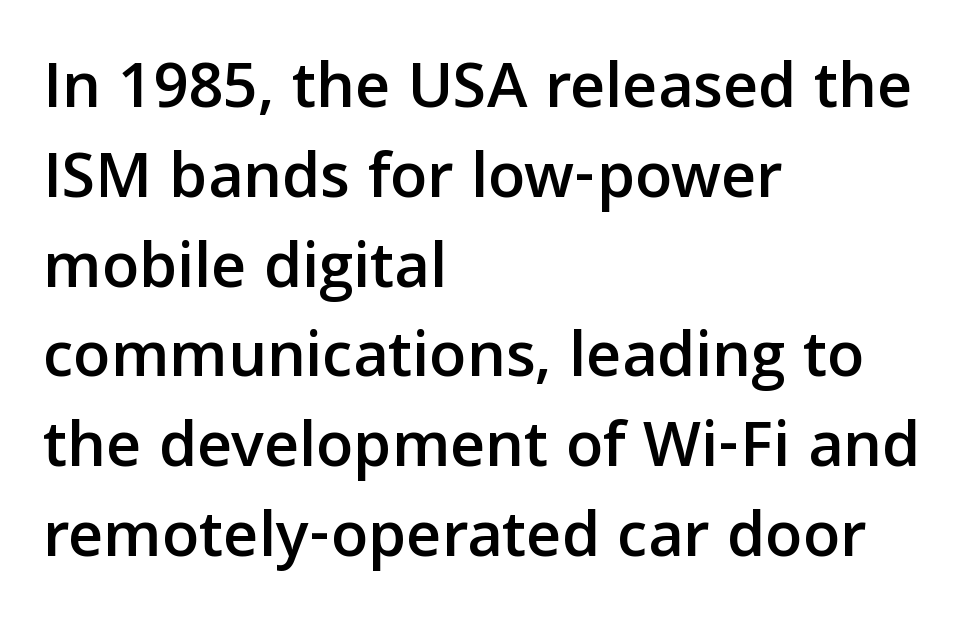
The image shows 68 px sans-serif type, upright; set left-aligned, normal line spacing (1.32x), normal letter spacing, not underlined; low stroke contrast and a medium x-height.
